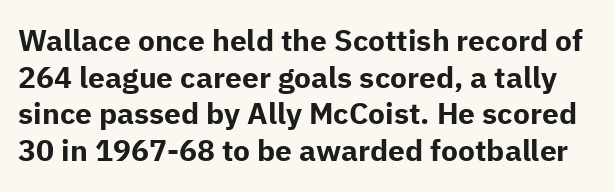
The rendering keeps characters at their native spacing. This is heavy type, rendered in bold. Honestly, there is no underline to notice here at all. The lettering stays uniformly vertical, giving the passage a roman look. You can tell from the bare stems that sans-serif type was used. Here the designer chose a conventional face with non-uniform glyph widths.
